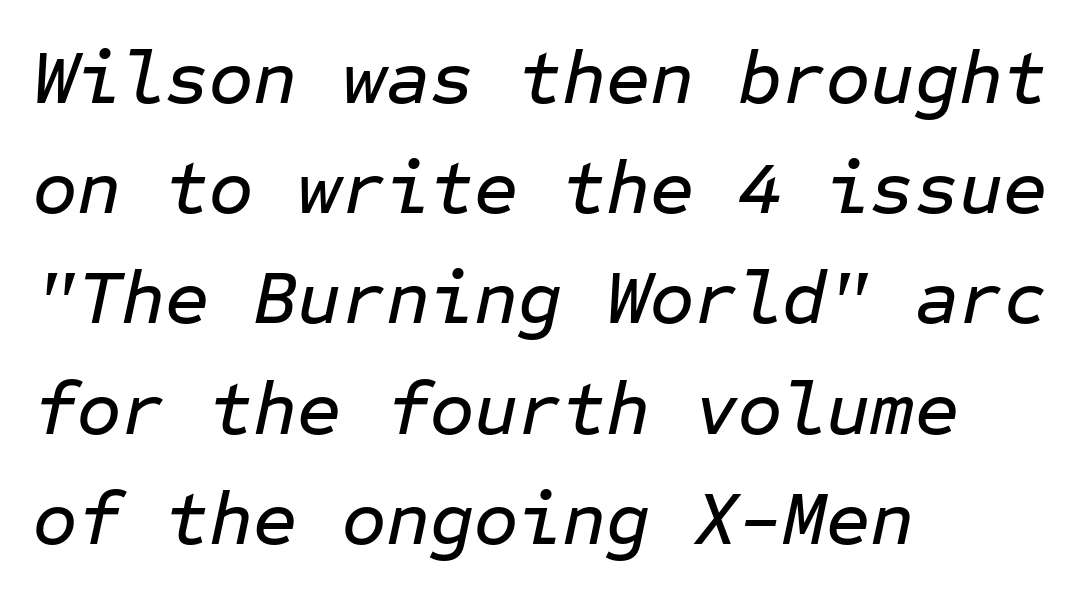
Each word holds together tightly as a unit, with standard inter-letter gaps. Underlining? Definitely not there. Rendered with sloped, italic letterforms. Fixed-width glyphs throughout — classic coding-font behaviour. The vertical gap from one line to the next is medium. All the whitespace from short lines collects on the right.
